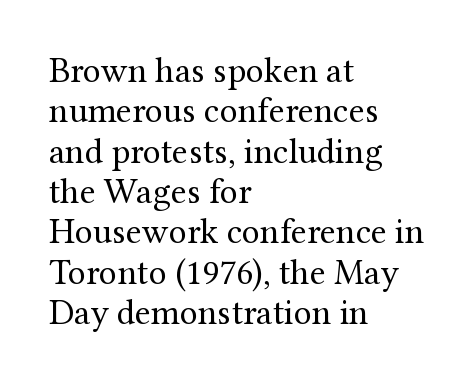
The image shows 36 px regular-weight serif type, upright; set left-aligned, tight line spacing (1.12x), normal letter spacing, not underlined; medium stroke contrast and a medium x-height.
